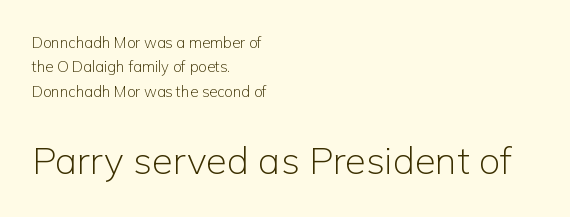
Q: Is the text bold? A: No.
Q: Is the text italic (slanted)? A: No, it is upright.
Q: Is the typeface a serif or a sans-serif typeface? A: Sans-serif.
Q: Is the text underlined? A: No.
Q: How is the paragraph aligned? A: Left-aligned.
Q: Is the spacing between letters normal or unusually wide? A: Normal.
Q: Is the spacing between lines tight, normal or loose? A: Normal.
Q: Which block of text is set in a larger size, the first (top) or the second (bottom)? A: The second (bottom) one.
Q: Width (condensed, normal, or wide)? A: Normal.
Q: Stroke contrast? A: Low.
Q: x-height? A: Medium.
Q: Monospaced? A: No.
